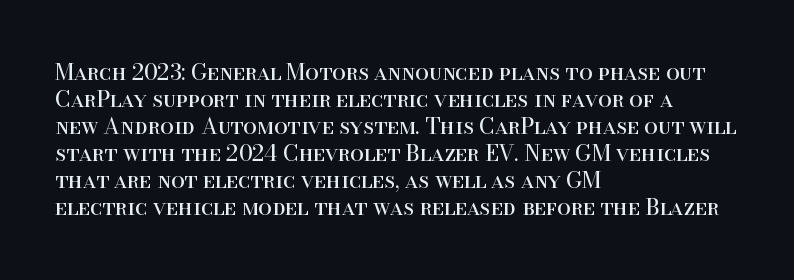
Beneath every word, the page is bare. The lettering holds an erect, upright posture throughout. Caption: face not bold, strokes unweighted. The gaps between neighbouring characters are ordinary and unremarkable.
